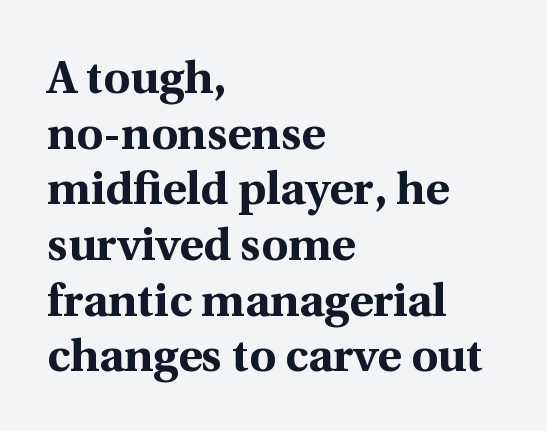
Q: Is the text bold? A: Yes.
Q: Is the text italic (slanted)? A: No, it is upright.
Q: Is the typeface a serif or a sans-serif typeface? A: Serif.
Q: Is the text underlined? A: No.
Q: How is the paragraph aligned? A: Left-aligned.
Q: Is the spacing between letters normal or unusually wide? A: Normal.
Q: Width (condensed, normal, or wide)? A: Normal.
Q: x-height? A: Medium.
Q: Monospaced? A: No.
